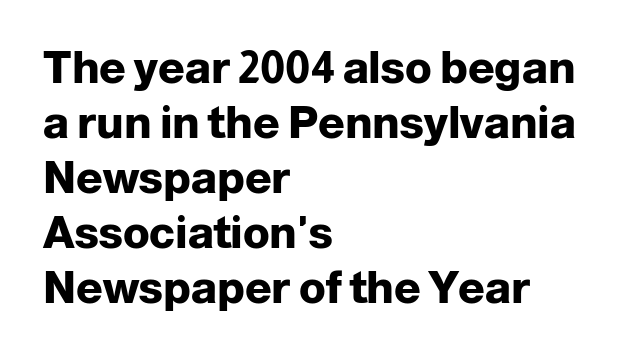
The image shows 44 px heavy sans-serif type, upright; set left-aligned, normal line spacing (1.25x), normal letter spacing, not underlined; low stroke contrast and a medium x-height.
